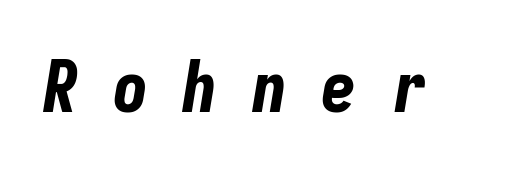
Letters rest on an invisible, unmarked baseline. Letter spacing: wide. The letters march in equal steps, a hallmark of fixed-pitch type. Typographic density is high because the face is bold.
